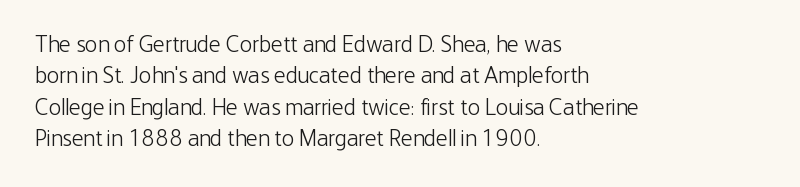
One glance says typical: line gaps are just what's usual. What stands out about the letter spacing? Nothing — it is the standard amount. This reads as an unemphasized weight, regular at the heaviest. The text block is weighted toward the left margin, trailing off unevenly rightward. Descender tails drop into unmarked territory. The specimen reads as upright at a glance.
